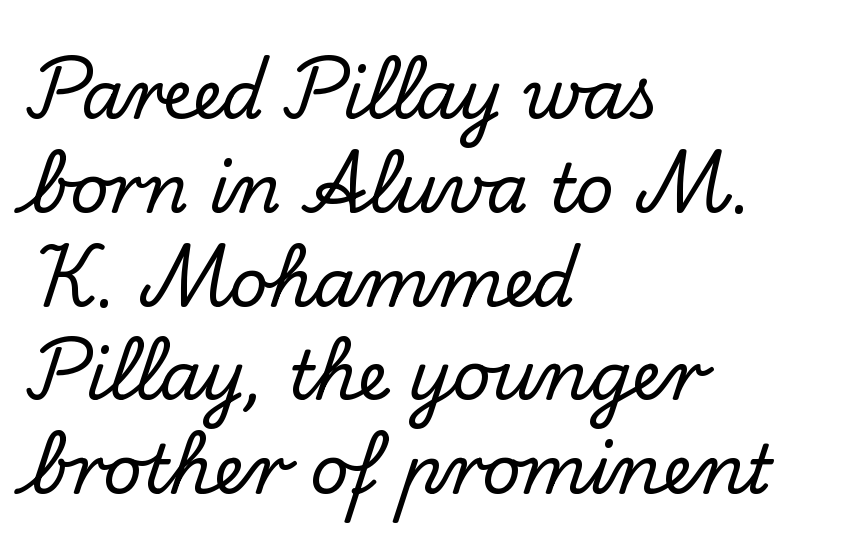
This sample uses plain, unmodified letter spacing. This sample uses a serif face. Whoever set this chose a conventional vertical rhythm.
